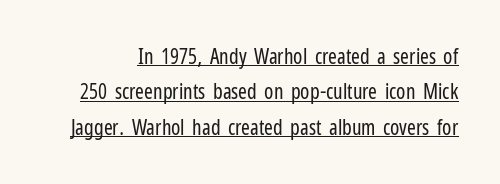
Tracking value appears to be zero — textbook default spacing. Designer's note — italics off, roman on. Beneath each row of characters lies a ruled line. Heaviness? Minimal to ordinary, like unemphasized prose. Notice how descenders clear the ascenders below comfortably — that's standard leading.
